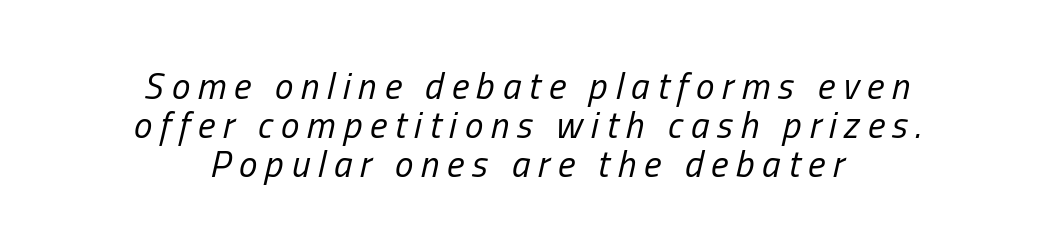
The font is comparable to plain body text, perhaps lighter. If you drew a line through each stem, it would be angled. Decoration check: the copy has no underline. Interline gaps are noticeably narrow in this sample. The passage is arranged like a title page — every line centered. Think of a printed novel: that variable character pitch is what you see here.
